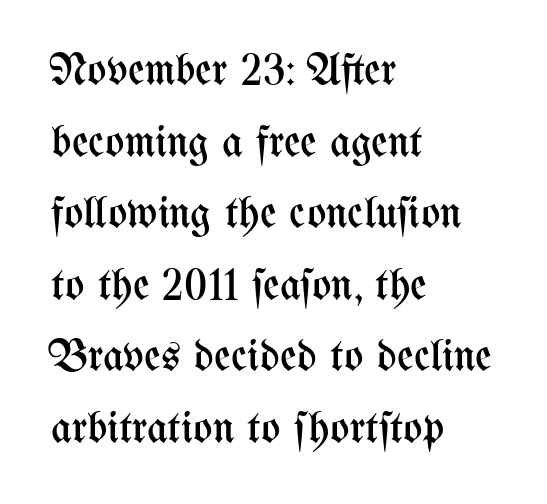
Q: Is the text bold? A: No.
Q: Is the text italic (slanted)? A: No, it is upright.
Q: Is the text underlined? A: No.
Q: How is the paragraph aligned? A: Left-aligned.
Q: Is the spacing between letters normal or unusually wide? A: Normal.
Q: Is the spacing between lines tight, normal or loose? A: Normal.
Q: Width (condensed, normal, or wide)? A: Condensed.
Q: Stroke contrast? A: Medium.
Q: x-height? A: Medium.
Q: Monospaced? A: No.
